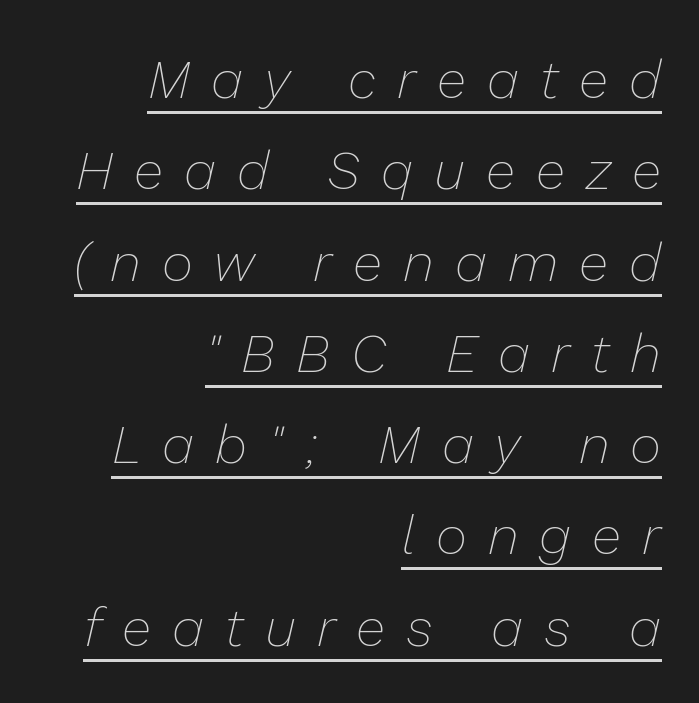
Q: Is the text bold? A: No.
Q: Is the text italic (slanted)? A: Yes, it leans right by about 13 degrees.
Q: Is the text underlined? A: Yes.
Q: How is the paragraph aligned? A: Right-aligned.
Q: Is the spacing between letters normal or unusually wide? A: Unusually wide.
Q: Is the spacing between lines tight, normal or loose? A: Normal.
Q: Width (condensed, normal, or wide)? A: Normal.
Q: Stroke contrast? A: Low.
Q: x-height? A: Medium.
Q: Monospaced? A: No.
